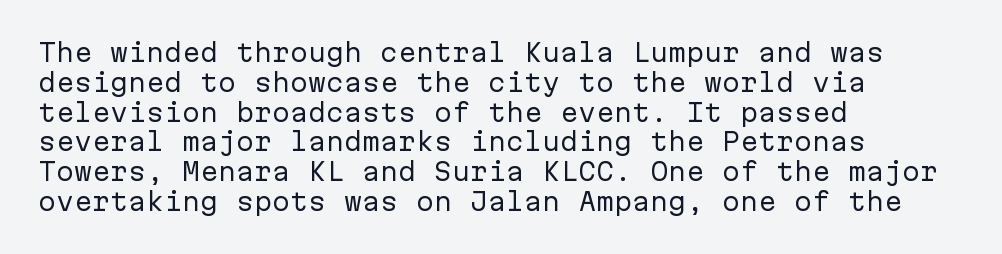
{"italic": "no", "bold": "no", "underline": "no", "align": "left", "line_spacing_ratio": 1.24, "letter_spacing": "normal", "letter_spacing_em": 0.0, "glyph_px": 24}
